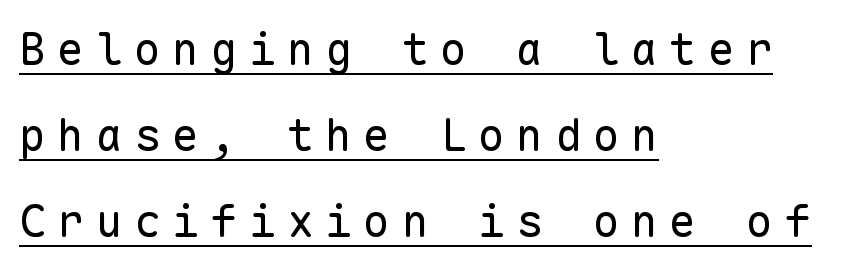
The image shows 45 px regular-weight sans-serif type, upright, monospaced; set left-aligned, loose line spacing (1.91x), unusually wide letter spacing (+0.25 em), underlined; low stroke contrast and a medium x-height.
